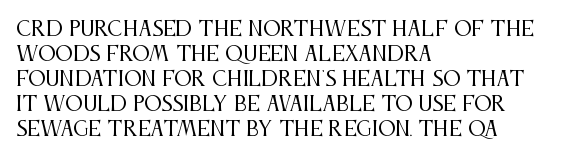
Underline: absent. These glyphs show unthickened strokes, regular width or finer. The leading is moderate, giving the passage an even texture. Upright lettering throughout.
